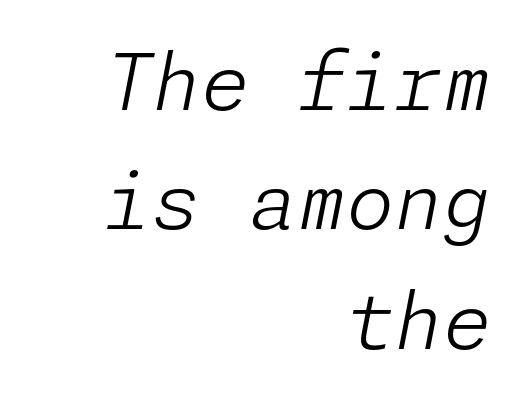
Descender tails drop into unmarked territory. The rendering keeps characters at their native spacing. All the whitespace from short lines collects on the left. Unbolded letterforms with no extra heft. The vertical gap from one line to the next is medium. Italic? Definitely — the glyphs are oblique.
